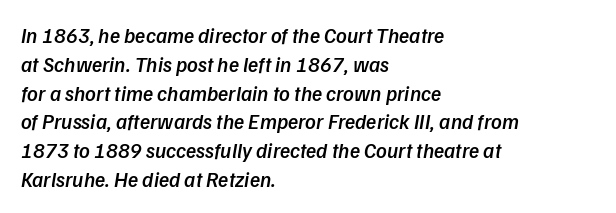
{"italic": "yes", "lean": "right", "slant_degrees": 9, "bold": "semi", "underline": "no", "align": "left", "line_spacing": "normal", "line_spacing_ratio": 1.37, "letter_spacing": "normal", "letter_spacing_em": 0.0, "glyph_px": 21}
